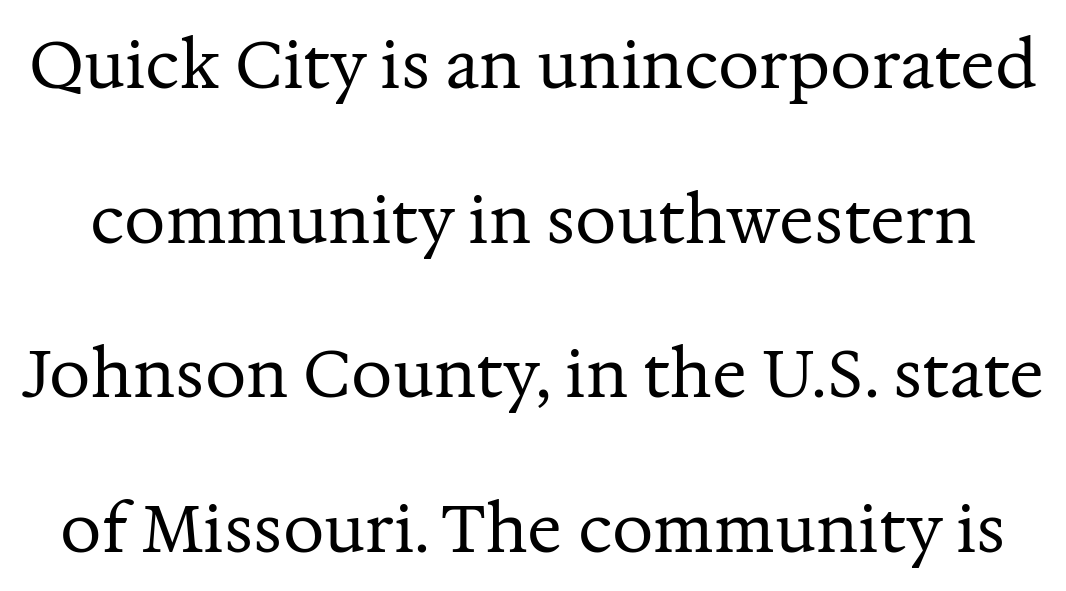
The image shows 65 px regular-weight serif type, upright; set loose line spacing (2.38x), normal letter spacing, not underlined; medium stroke contrast and a medium x-height.
